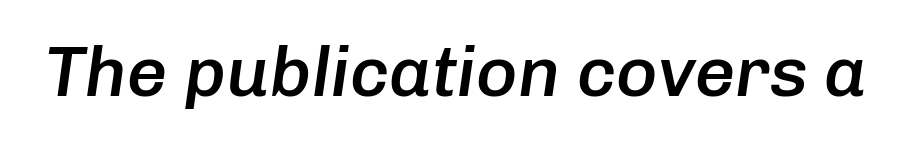
Q: Is the text bold? A: Semi-bold.
Q: Is the text italic (slanted)? A: Yes, it leans right by about 8 degrees.
Q: Is the text underlined? A: No.
Q: Is the spacing between letters normal or unusually wide? A: Normal.
Q: Width (condensed, normal, or wide)? A: Normal.
Q: Stroke contrast? A: Low.
Q: x-height? A: Medium.
Q: Monospaced? A: No.
